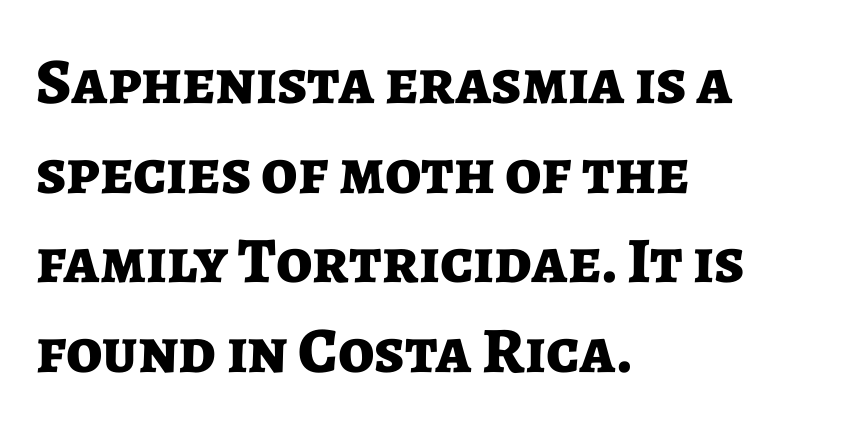
Q: Is the text bold? A: Yes.
Q: Is the text italic (slanted)? A: No, it is upright.
Q: Is the typeface a serif or a sans-serif typeface? A: Sans-serif.
Q: Is the text underlined? A: No.
Q: How is the paragraph aligned? A: Left-aligned.
Q: Is the spacing between letters normal or unusually wide? A: Normal.
Q: Is the spacing between lines tight, normal or loose? A: Normal.
Q: Width (condensed, normal, or wide)? A: Normal.
Q: Stroke contrast? A: Low.
Q: x-height? A: Medium.
Q: Monospaced? A: No.
